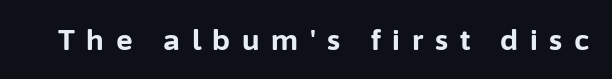
The image shows 28 px bold sans-serif type, upright; set unusually wide letter spacing (+0.42 em), not underlined; low stroke contrast and a medium x-height.
